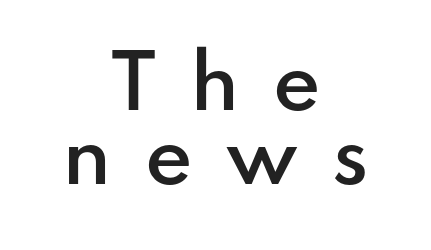
The image shows 73 px semibold sans-serif type, upright; set centered, tight line spacing (1.01x), unusually wide letter spacing (+0.46 em), not underlined; low stroke contrast and a small x-height.
